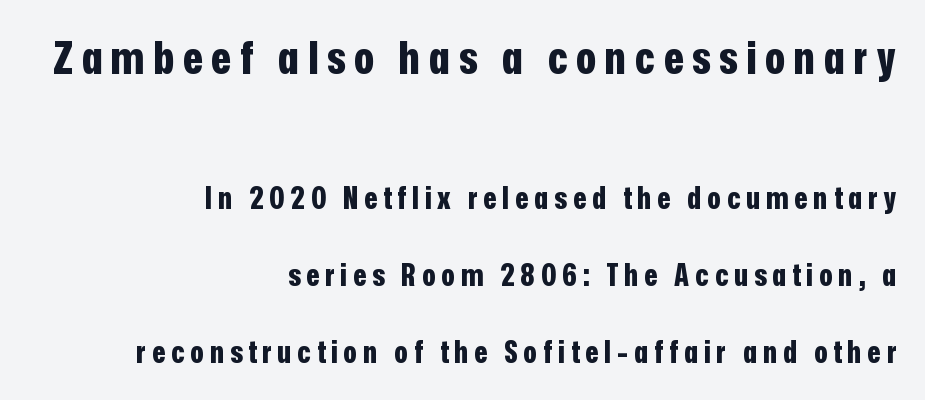
{"serif": "no", "italic": "no", "bold": "yes", "weight": "bold", "width": "condensed", "stroke_contrast": "low", "x_height": "medium", "monospaced": "no", "underline": "no", "align": "right", "line_spacing": "loose", "line_spacing_ratio": 2.47, "larger_block": "first", "size_ratio": 1.48, "glyph_px": 46}
